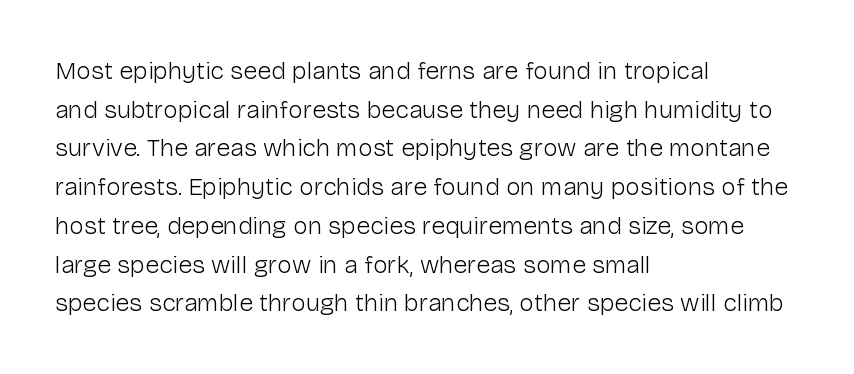
Q: Is the text bold? A: No.
Q: Is the text italic (slanted)? A: No, it is upright.
Q: Is the text underlined? A: No.
Q: How is the paragraph aligned? A: Left-aligned.
Q: Is the spacing between letters normal or unusually wide? A: Normal.
Q: Is the spacing between lines tight, normal or loose? A: Normal.
